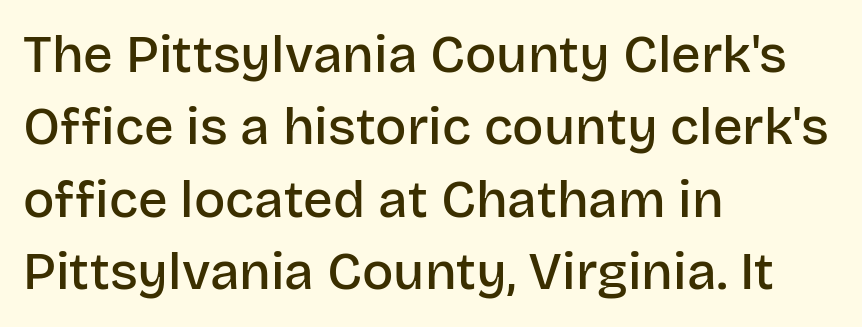
Nothing sits at the stroke ends, so this counts as sans-serif. Default kerning and tracking; the words read as compact shapes. Descenders hang freely into open space. Quick note: interline space is typical.
